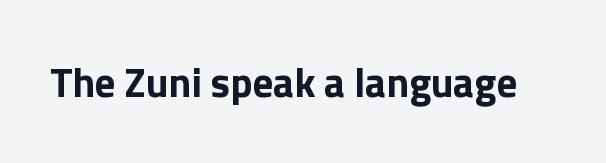
{"serif": "no", "italic": "no", "bold": "yes", "weight": "bold", "width": "normal", "x_height": "medium", "monospaced": "no", "underline": "no", "letter_spacing": "normal", "letter_spacing_em": 0.0, "glyph_px": 41}
